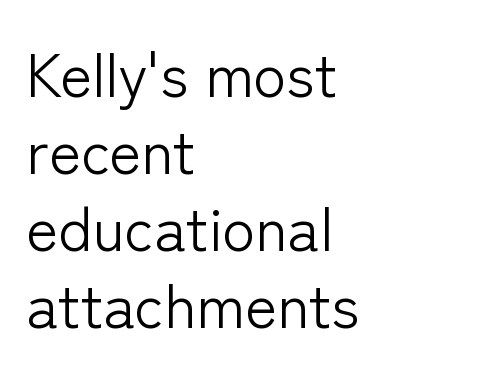
{"serif": "no", "italic": "no", "bold": "no", "weight": "light", "width": "normal", "stroke_contrast": "low", "x_height": "medium", "monospaced": "no", "underline": "no", "align": "left", "line_spacing": "normal", "line_spacing_ratio": 1.26, "letter_spacing": "normal", "letter_spacing_em": 0.0, "glyph_px": 61}
